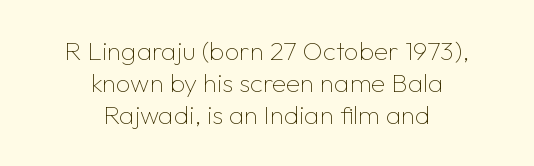
Q: Is the text bold? A: No.
Q: Is the text italic (slanted)? A: No, it is upright.
Q: Is the text underlined? A: No.
Q: How is the paragraph aligned? A: Centered.
Q: Is the spacing between letters normal or unusually wide? A: Normal.
